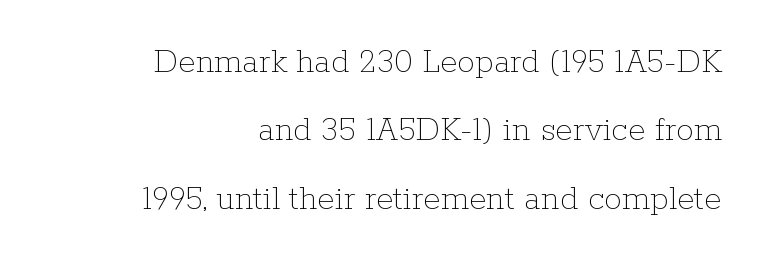
Loosely led — the rows are spread out. Default kerning and tracking; the words read as compact shapes. The passage is arranged like a letterhead date or caption credit — flush right. Weight: not bold — regular or lighter.
